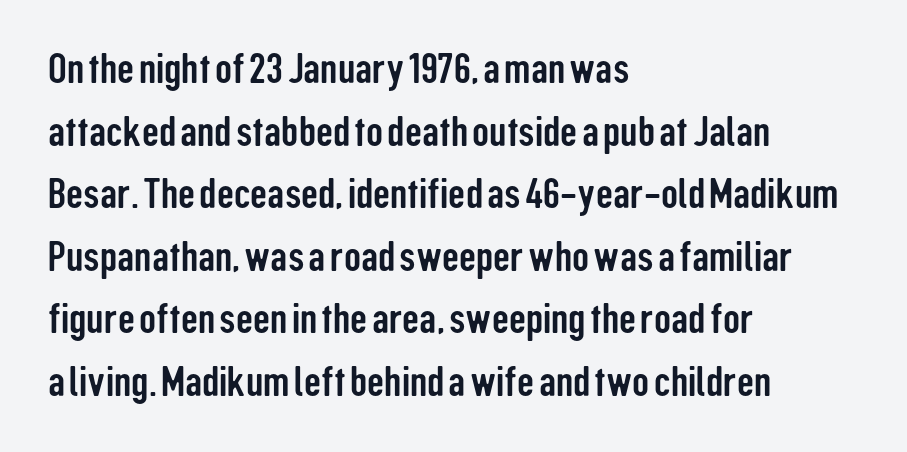
{"serif": "no", "italic": "no", "width": "condensed", "stroke_contrast": "low", "x_height": "medium", "monospaced": "no", "underline": "no", "align": "left", "line_spacing": "normal", "line_spacing_ratio": 1.49, "letter_spacing": "normal", "letter_spacing_em": 0.0, "glyph_px": 42}
